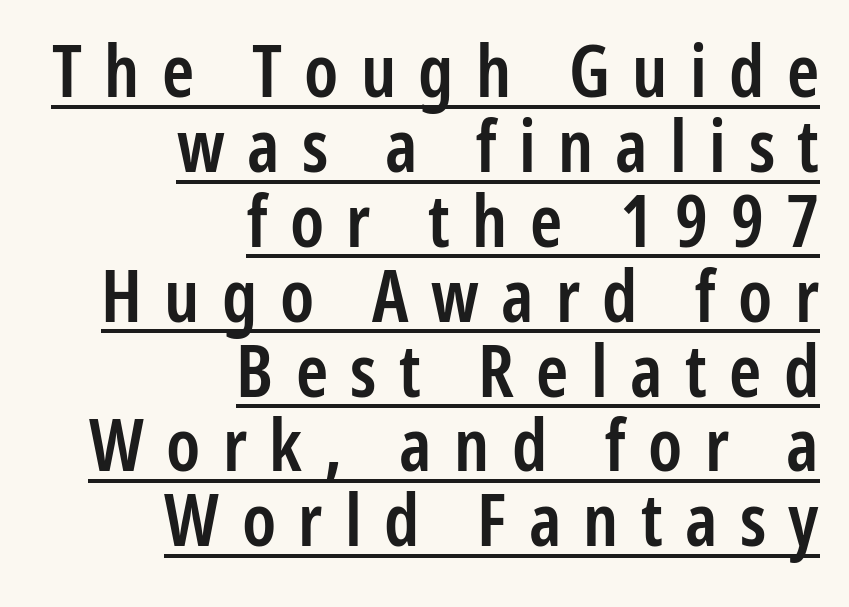
{"serif": "no", "italic": "no", "bold": "semi", "weight": "semibold", "width": "condensed", "stroke_contrast": "low", "x_height": "medium", "monospaced": "no", "underline": "yes", "align": "right", "line_spacing": "tight", "line_spacing_ratio": 1.04, "letter_spacing": "wide", "letter_spacing_em": 0.31, "glyph_px": 72}
